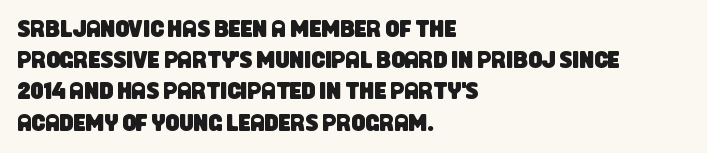
{"underline": "no", "align": "left", "line_spacing": "normal", "line_spacing_ratio": 1.3, "letter_spacing": "normal", "letter_spacing_em": 0.0, "glyph_px": 24}
